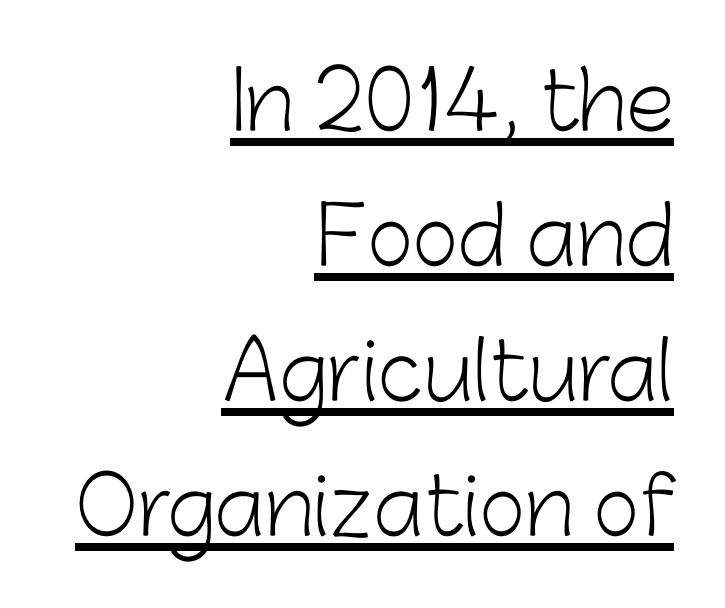
{"serif": "no", "italic": "no", "bold": "no", "weight": "light", "width": "normal", "stroke_contrast": "low", "x_height": "medium", "monospaced": "no", "underline": "yes", "align": "right", "line_spacing_ratio": 1.71, "letter_spacing": "normal", "letter_spacing_em": 0.0, "glyph_px": 79}
